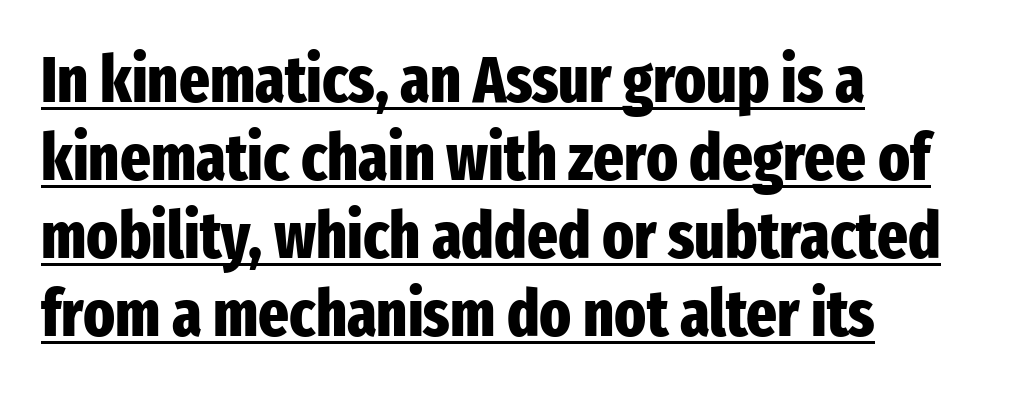
Q: Is the text bold? A: Yes.
Q: Is the text italic (slanted)? A: No, it is upright.
Q: Is the typeface a serif or a sans-serif typeface? A: Sans-serif.
Q: Is the text underlined? A: Yes.
Q: How is the paragraph aligned? A: Left-aligned.
Q: Is the spacing between letters normal or unusually wide? A: Normal.
Q: Width (condensed, normal, or wide)? A: Condensed.
Q: Stroke contrast? A: Low.
Q: x-height? A: Medium.
Q: Monospaced? A: No.
